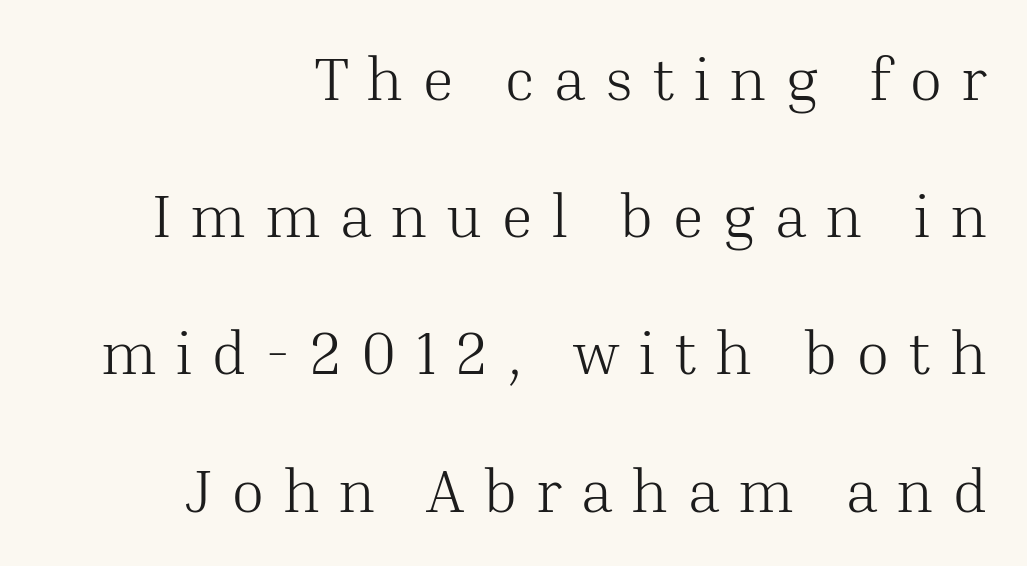
Q: Is the text bold? A: No.
Q: Is the text italic (slanted)? A: No, it is upright.
Q: Is the typeface a serif or a sans-serif typeface? A: Serif.
Q: Is the text underlined? A: No.
Q: How is the paragraph aligned? A: Right-aligned.
Q: Is the spacing between letters normal or unusually wide? A: Unusually wide.
Q: Is the spacing between lines tight, normal or loose? A: Loose.
Q: Width (condensed, normal, or wide)? A: Normal.
Q: Stroke contrast? A: Medium.
Q: x-height? A: Medium.
Q: Monospaced? A: No.
